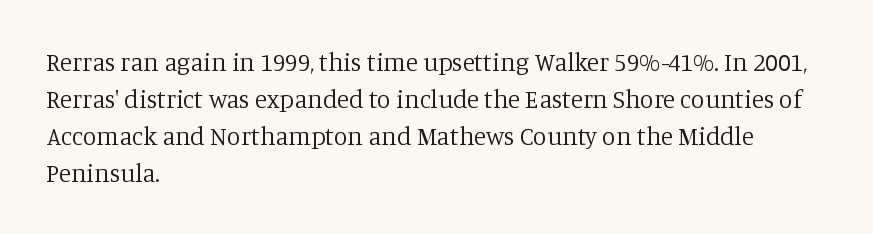
A typesetter would call this leading conventional body-copy spacing. Descender tails drop into unmarked territory. Visually the block forms a straight wall on the left and a jagged coastline on the right. Do the letters lean? They stand straight.
